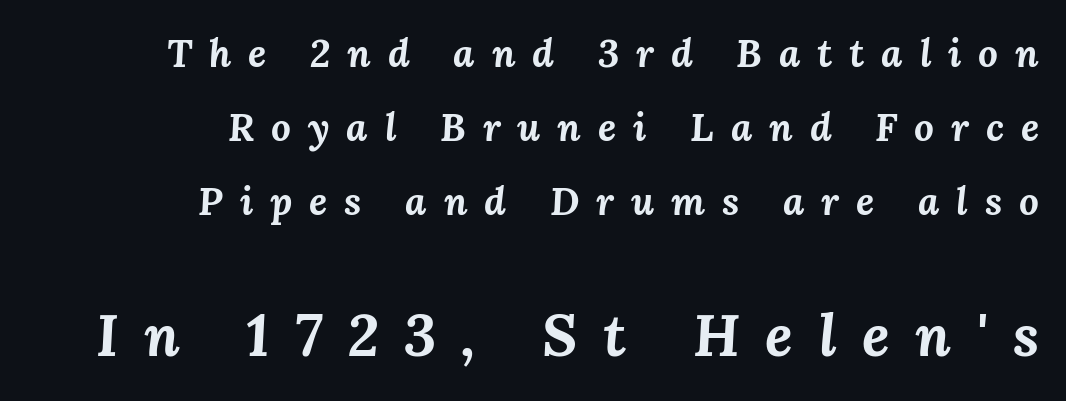
{"italic": "yes", "lean": "right", "slant_degrees": 3, "bold": "yes", "weight": "bold", "width": "normal", "stroke_contrast": "medium", "x_height": "medium", "monospaced": "no", "underline": "no", "align": "right", "line_spacing": "loose", "line_spacing_ratio": 1.9, "letter_spacing": "wide", "letter_spacing_em": 0.43, "larger_block": "second", "size_ratio": 1.51, "glyph_px": 59}
